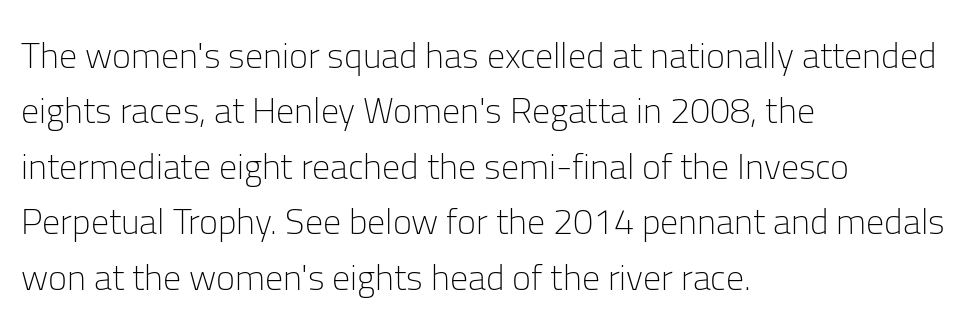
The image shows 36 px light sans-serif type, upright; set left-aligned, normal line spacing (1.54x), normal letter spacing, not underlined; low stroke contrast and a medium x-height.
